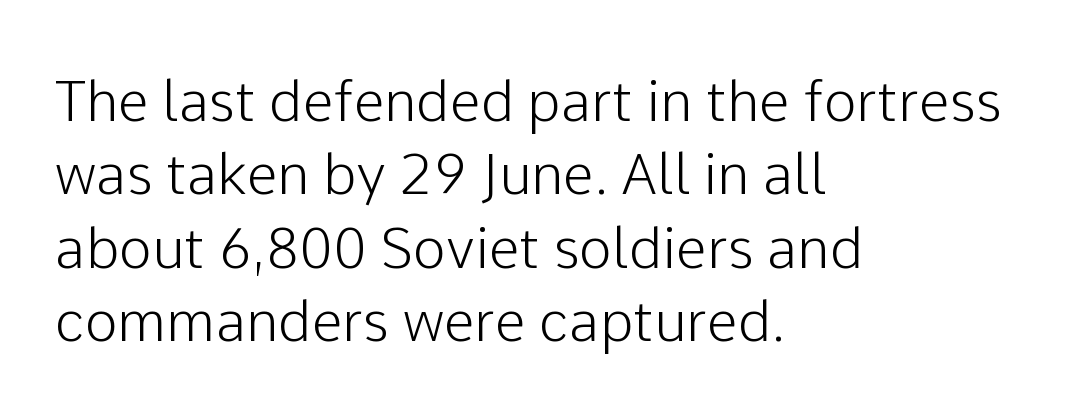
Q: Is the text italic (slanted)? A: No, it is upright.
Q: Is the typeface a serif or a sans-serif typeface? A: Sans-serif.
Q: Is the text underlined? A: No.
Q: How is the paragraph aligned? A: Left-aligned.
Q: Is the spacing between letters normal or unusually wide? A: Normal.
Q: Is the spacing between lines tight, normal or loose? A: Normal.
Q: Width (condensed, normal, or wide)? A: Normal.
Q: Stroke contrast? A: Low.
Q: x-height? A: Medium.
Q: Monospaced? A: No.
